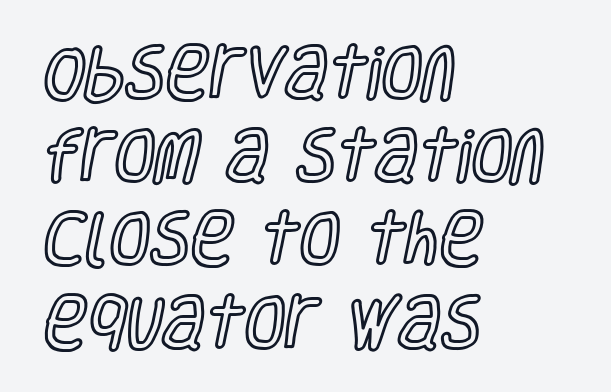
{"width": "condensed", "x_height": "large", "monospaced": "no", "underline": "no", "align": "left", "line_spacing": "normal", "line_spacing_ratio": 1.41, "letter_spacing": "normal", "letter_spacing_em": 0.0, "glyph_px": 59}
